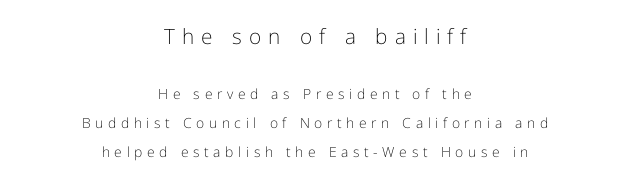
This is roman type, the default non-slanted kind. Does the bottom block carry the larger type? No, the top block does. This block would shrink considerably if given ordinary leading; it's expanded now. The passage shown is not bold in any degree. Tracking value appears strongly positive — letters spread wide. The zone under the glyphs is completely vacant.
